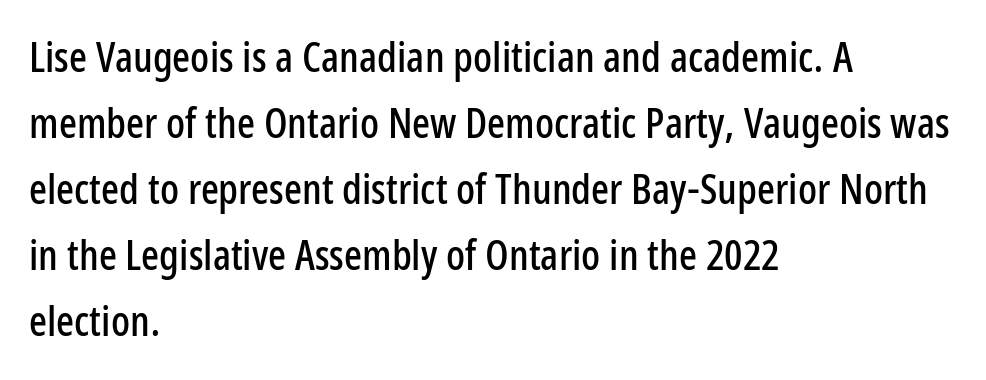
What kind of face is this? One without serifs — a sans. Short and long lines alike share a common starting point at left. No italicization has been applied; the sample stays upright. Short note: letters normally spaced. Glance below the letters and you will spot only blank space. Rows of type keep a routine distance in the vertical direction.
